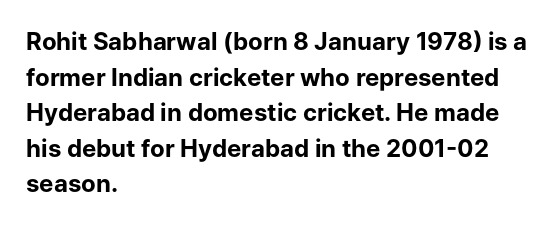
Its strokes are broad and dark, the hallmark of bold type. Short and long lines alike share a common starting point at left. Reading down the column, the eye jumps a familiar distance to each next line. Bare-footed words on every line.
